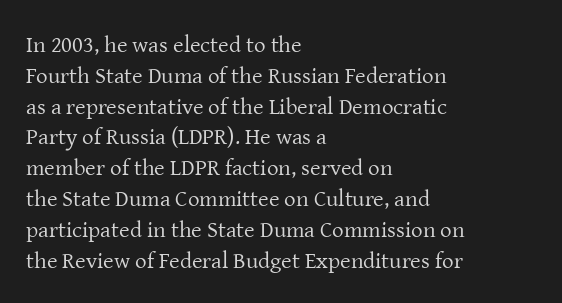
{"italic": "no", "bold": "no", "underline": "no", "align": "left", "line_spacing": "normal", "line_spacing_ratio": 1.34, "letter_spacing": "normal", "letter_spacing_em": 0.0, "glyph_px": 23}
